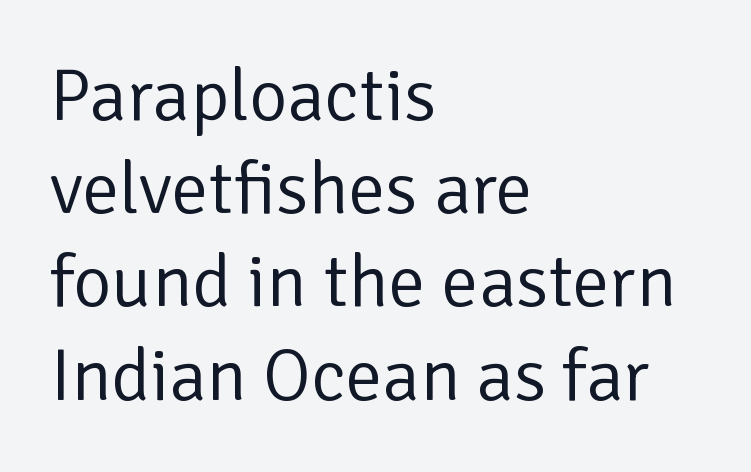
{"serif": "no", "italic": "no", "bold": "no", "weight": "regular", "width": "normal", "stroke_contrast": "low", "x_height": "medium", "monospaced": "no", "underline": "no", "align": "left", "line_spacing": "normal", "line_spacing_ratio": 1.26, "letter_spacing": "normal", "letter_spacing_em": 0.0, "glyph_px": 74}
